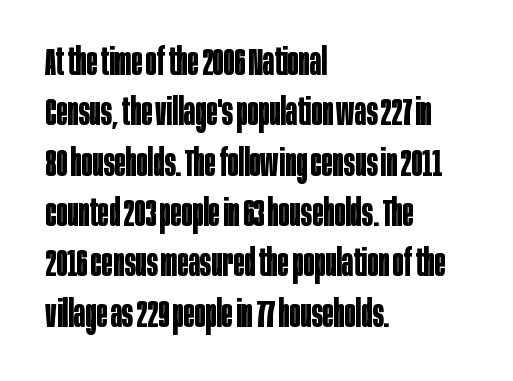
The image shows 37 px bold, condensed sans-serif type, upright; set left-aligned, normal line spacing (1.36x), normal letter spacing, not underlined; low stroke contrast and a large x-height.
